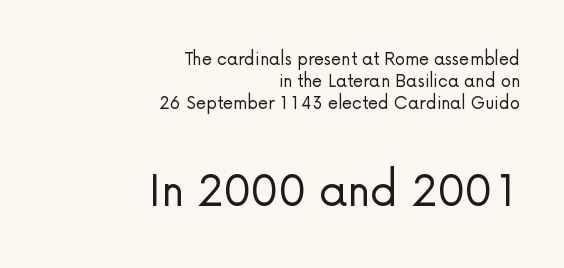
{"serif": "no", "italic": "no", "bold": "no", "weight": "light", "width": "normal", "stroke_contrast": "low", "x_height": "medium", "monospaced": "no", "underline": "no", "align": "right", "line_spacing": "tight", "line_spacing_ratio": 1.05, "letter_spacing": "normal", "letter_spacing_em": 0.0, "larger_block": "second", "size_ratio": 2.52, "glyph_px": 53}
